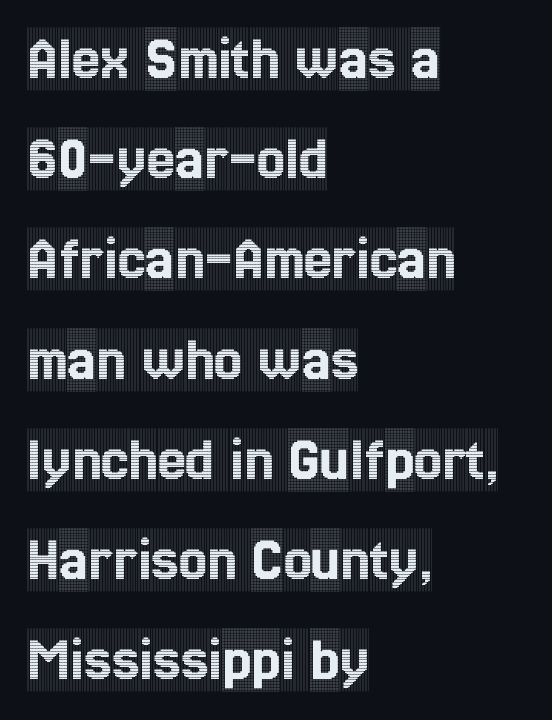
{"serif": "yes", "italic": "no", "width": "condensed", "x_height": "large", "monospaced": "no", "underline": "no", "align": "left", "line_spacing": "normal", "line_spacing_ratio": 1.59, "letter_spacing": "normal", "letter_spacing_em": 0.0, "glyph_px": 63}
